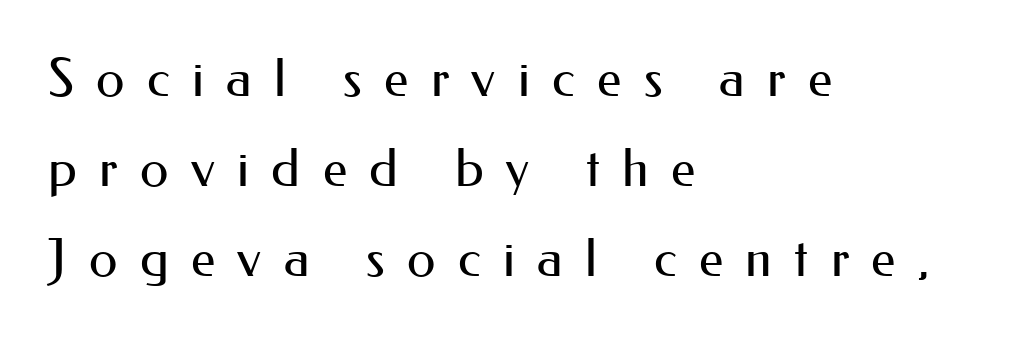
Stroke thickness stays within the range of a standard reading face or lighter. There is plenty of visible air inserted between adjacent glyphs. Compared with a centered layout, this one pins lines to the left instead. This is sans-serif lettering, the kind often seen on screens and signage.
